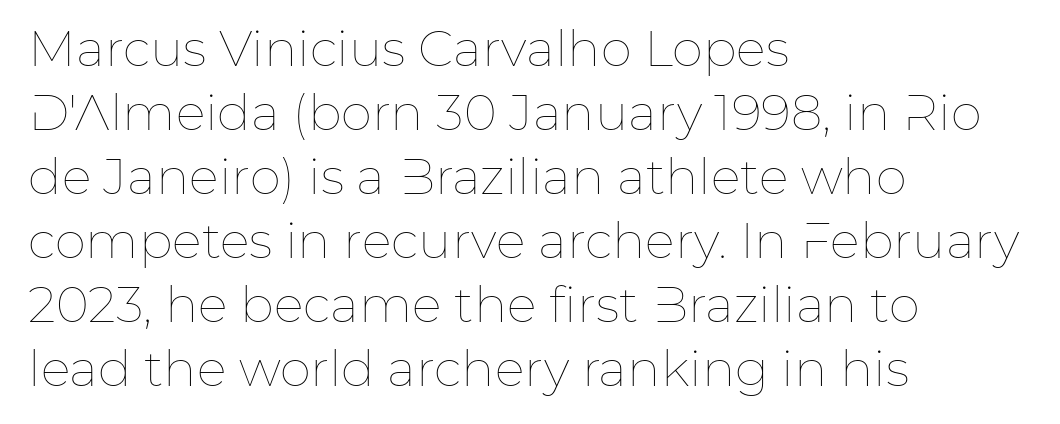
The image shows 50 px thin type, upright; set left-aligned, normal line spacing (1.28x), normal letter spacing, not underlined; low stroke contrast and a medium x-height.
